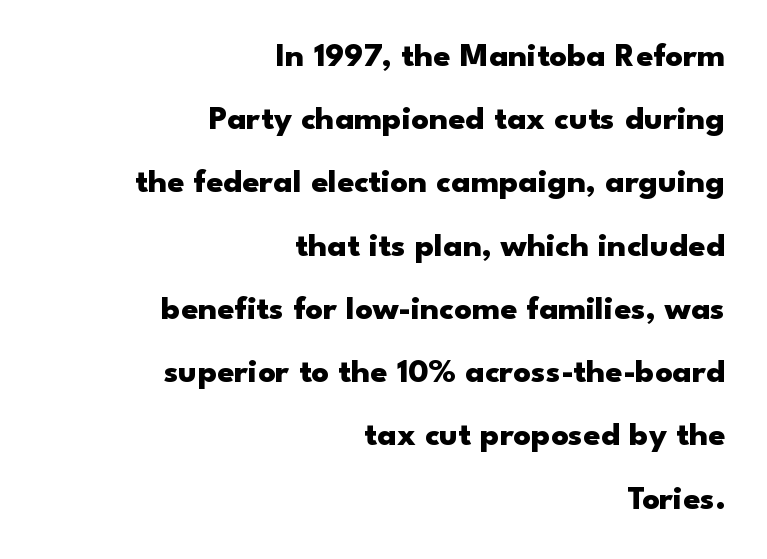
{"serif": "no", "italic": "no", "bold": "yes", "weight": "heavy", "width": "wide", "stroke_contrast": "low", "x_height": "small", "monospaced": "no", "underline": "no", "align": "right", "line_spacing_ratio": 1.86, "letter_spacing": "normal", "letter_spacing_em": 0.0, "glyph_px": 34}
